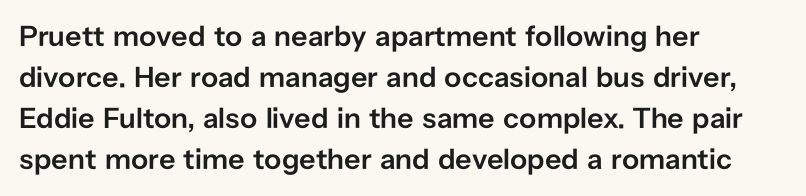
The image shows 29 px semibold sans-serif type, upright; set left-aligned, normal line spacing (1.41x), normal letter spacing, not underlined; low stroke contrast and a medium x-height.
